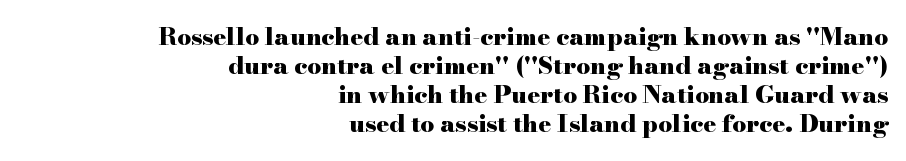
Characters remain perfectly vertical along every line. Heft: maximum for text — a bold. How are the letters spaced? Ordinarily, with no added tracking. The words here are not underlined. The setting favours the right margin, as signatures and pull-quotes sometimes do.
